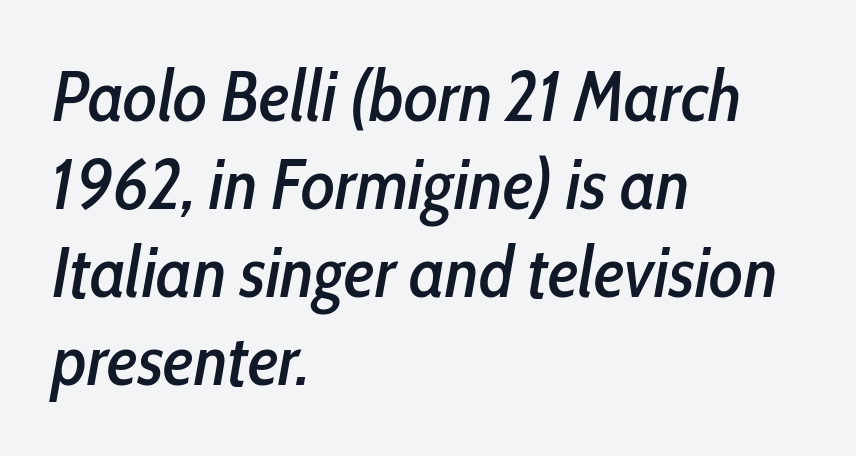
The image shows 71 px condensed type, italic (leaning right); set left-aligned, line spacing 1.24x, normal letter spacing, not underlined; low stroke contrast and a medium x-height.
